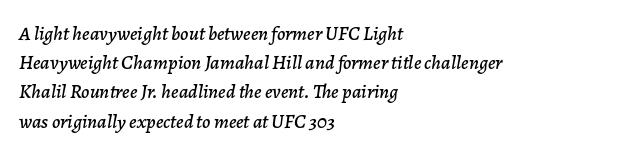
{"italic": "yes", "lean": "right", "slant_degrees": 7, "underline": "no", "align": "left", "line_spacing": "normal", "line_spacing_ratio": 1.46, "letter_spacing": "normal", "letter_spacing_em": 0.0, "glyph_px": 20}
